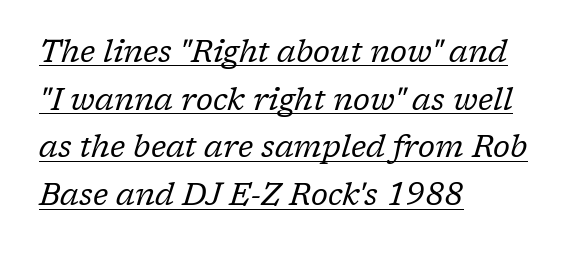
{"serif": "yes", "italic": "yes", "lean": "right", "slant_degrees": 17, "bold": "no", "weight": "regular", "width": "normal", "stroke_contrast": "low", "x_height": "medium", "monospaced": "no", "underline": "yes", "align": "left", "line_spacing": "normal", "line_spacing_ratio": 1.54, "letter_spacing": "normal", "letter_spacing_em": 0.0, "glyph_px": 31}
